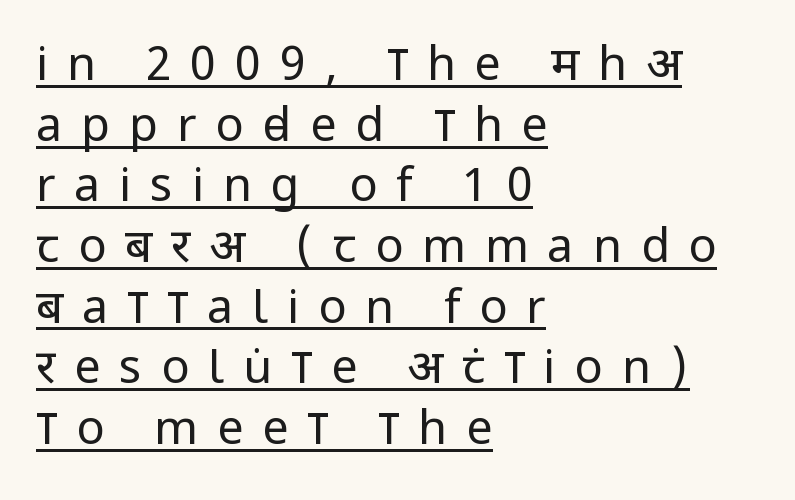
{"serif": "no", "italic": "no", "bold": "no", "weight": "regular", "width": "condensed", "stroke_contrast": "low", "x_height": "large", "monospaced": "no", "underline": "yes", "align": "left", "line_spacing": "normal", "line_spacing_ratio": 1.29, "letter_spacing": "wide", "letter_spacing_em": 0.4, "glyph_px": 47}
